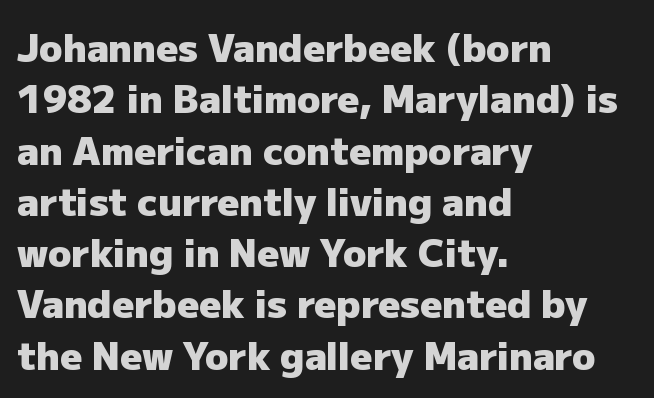
{"serif": "no", "italic": "no", "bold": "yes", "weight": "heavy", "width": "normal", "stroke_contrast": "low", "x_height": "medium", "monospaced": "no", "underline": "no", "align": "left", "line_spacing": "normal", "line_spacing_ratio": 1.35, "letter_spacing": "normal", "letter_spacing_em": 0.0, "glyph_px": 38}
